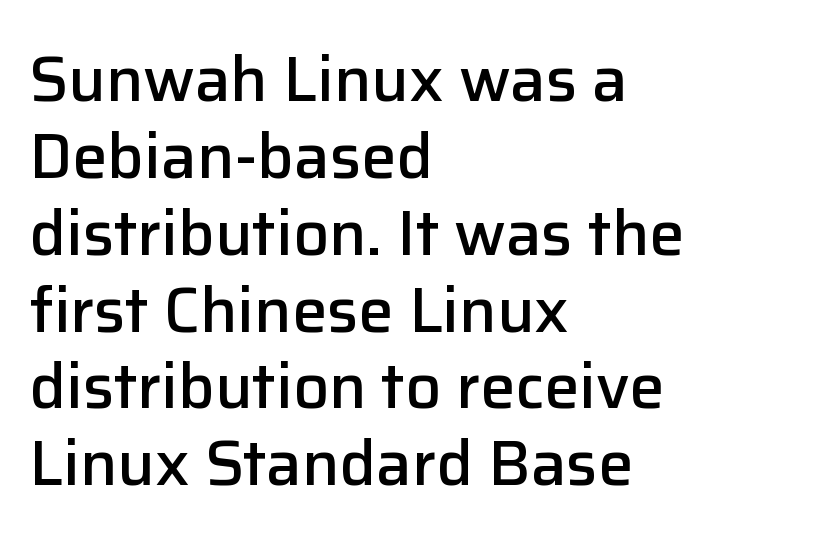
{"serif": "no", "italic": "no", "bold": "semi", "weight": "semibold", "width": "normal", "stroke_contrast": "low", "x_height": "medium", "monospaced": "no", "underline": "no", "align": "left", "line_spacing_ratio": 1.22, "letter_spacing": "normal", "letter_spacing_em": 0.0, "glyph_px": 63}
